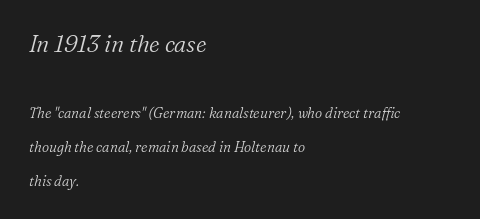
Quick note: interline space is abundant. Tall strokes in this sample are angled rather than plumb. Has an underline been added? It has not. The passage is arranged the way most books set body copy — flush left. Glyph-to-glyph distance matches everyday printed text. Stroke thickness stays within the range of a standard reading face or lighter.
